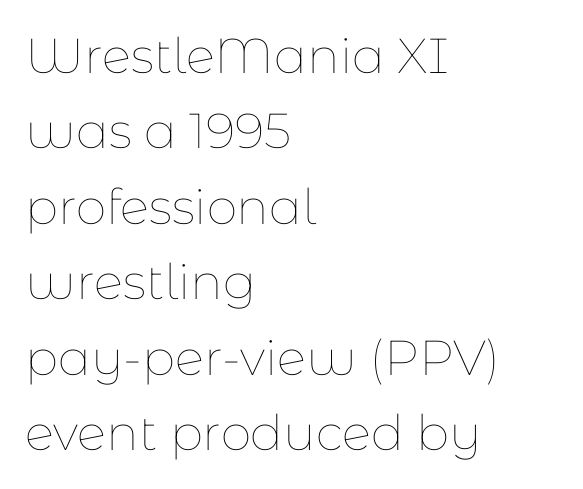
A typesetter would call this proportional, since set widths differ per character. No italicization has been applied; the sample stays upright. Evenly set lines give the paragraph a standard silhouette. The face used here is rendered with its standard letterfit. The space directly below the letters is spotless. Each stroke keeps to a modest, everyday thickness or less.
